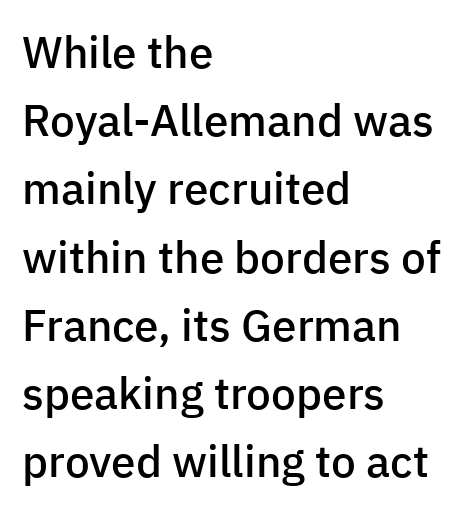
Q: Is the text bold? A: Semi-bold.
Q: Is the text italic (slanted)? A: No, it is upright.
Q: Is the typeface a serif or a sans-serif typeface? A: Sans-serif.
Q: Is the text underlined? A: No.
Q: How is the paragraph aligned? A: Left-aligned.
Q: Is the spacing between letters normal or unusually wide? A: Normal.
Q: Is the spacing between lines tight, normal or loose? A: Normal.
Q: Width (condensed, normal, or wide)? A: Normal.
Q: Stroke contrast? A: Low.
Q: x-height? A: Medium.
Q: Monospaced? A: No.
